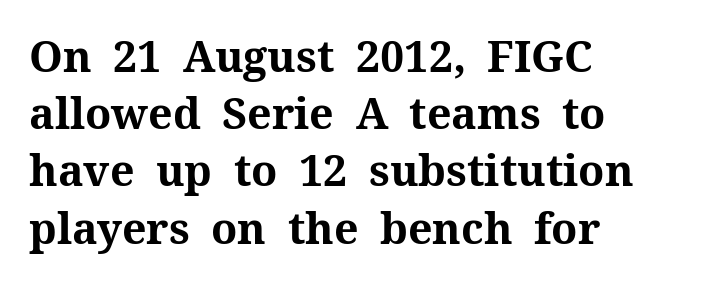
Q: Is the text bold? A: Yes.
Q: Is the text italic (slanted)? A: No, it is upright.
Q: Is the typeface a serif or a sans-serif typeface? A: Serif.
Q: Is the text underlined? A: No.
Q: How is the paragraph aligned? A: Left-aligned.
Q: Is the spacing between letters normal or unusually wide? A: Normal.
Q: Is the spacing between lines tight, normal or loose? A: Normal.
Q: Width (condensed, normal, or wide)? A: Normal.
Q: Stroke contrast? A: Medium.
Q: x-height? A: Medium.
Q: Monospaced? A: No.
